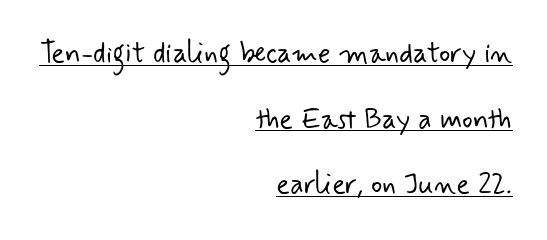
Q: Is the text bold? A: No.
Q: Is the typeface a serif or a sans-serif typeface? A: Sans-serif.
Q: Is the text underlined? A: Yes.
Q: How is the paragraph aligned? A: Right-aligned.
Q: Is the spacing between letters normal or unusually wide? A: Normal.
Q: Is the spacing between lines tight, normal or loose? A: Loose.
Q: Width (condensed, normal, or wide)? A: Normal.
Q: Stroke contrast? A: Low.
Q: x-height? A: Small.
Q: Monospaced? A: No.
